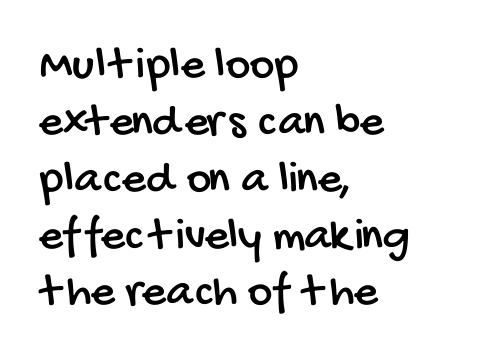
The image shows 47 px condensed sans-serif type; set left-aligned, line spacing 1.21x, normal letter spacing, not underlined; low stroke contrast and a large x-height.
